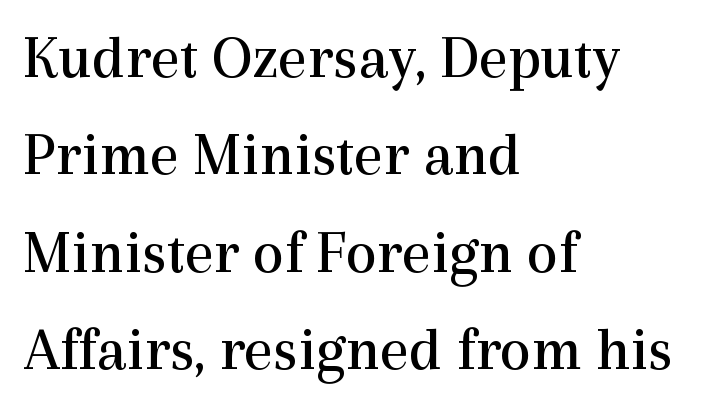
Evenly set lines give the paragraph a standard silhouette. Horizontal alignment here is leftward, the default for most running prose. These lines are composed in type with serifs. In terms of letterspacing, this is plain default setting.
